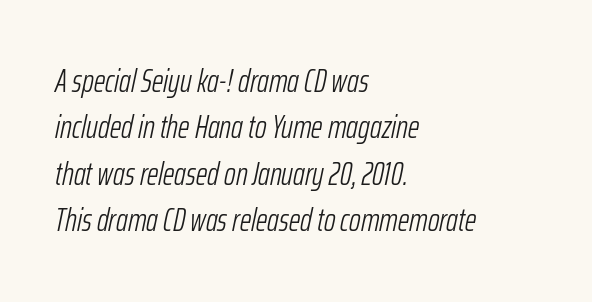
Q: Is the text bold? A: No.
Q: Is the text italic (slanted)? A: Yes, it leans right by about 12 degrees.
Q: Is the text underlined? A: No.
Q: How is the paragraph aligned? A: Left-aligned.
Q: Is the spacing between letters normal or unusually wide? A: Normal.
Q: Is the spacing between lines tight, normal or loose? A: Normal.
Q: Width (condensed, normal, or wide)? A: Condensed.
Q: Stroke contrast? A: Low.
Q: x-height? A: Medium.
Q: Monospaced? A: No.
